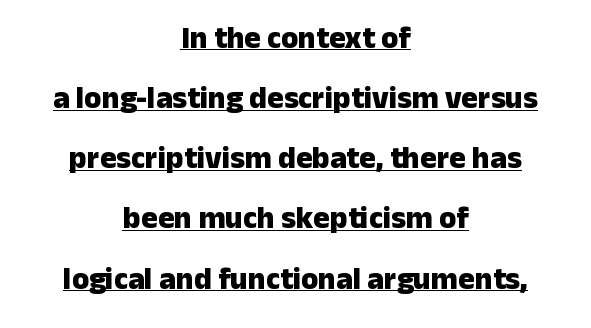
You could fit nearly another row in the gap between these rows. The rendering keeps characters at their native spacing. What decoration does the sample have? An underline. Style check: upright.
